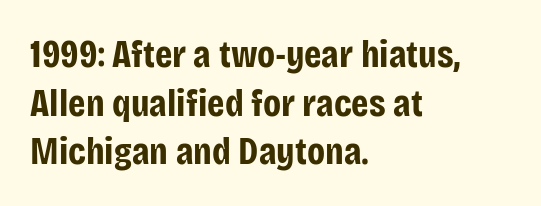
The image shows 39 px bold, condensed sans-serif type, upright; set left-aligned, normal line spacing (1.25x), normal letter spacing, not underlined; low stroke contrast and a large x-height.
